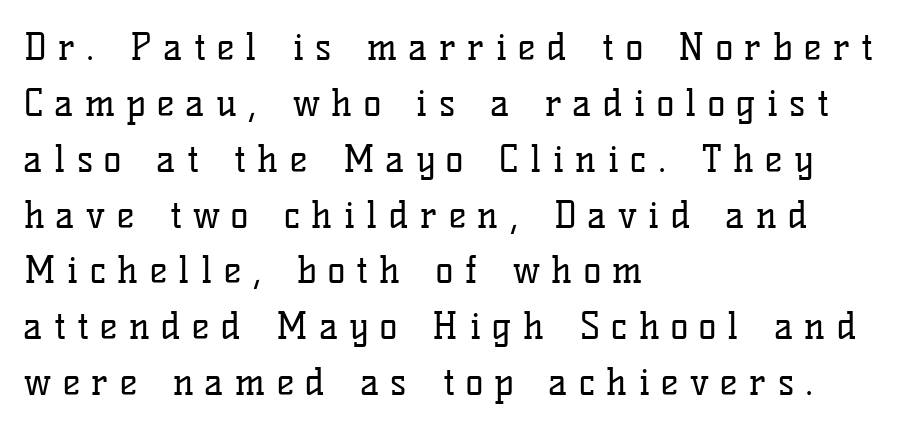
The image shows 37 px regular-weight serif type, upright; set left-aligned, normal line spacing (1.51x), unusually wide letter spacing (+0.31 em), not underlined; low stroke contrast and a medium x-height.
